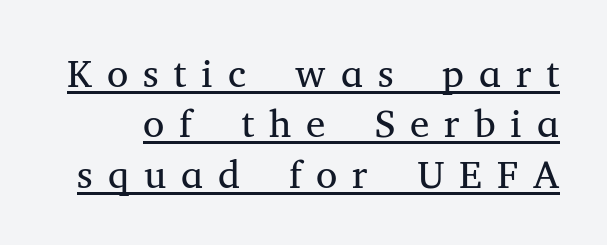
Q: Is the text bold? A: No.
Q: Is the text italic (slanted)? A: No, it is upright.
Q: Is the typeface a serif or a sans-serif typeface? A: Serif.
Q: Is the text underlined? A: Yes.
Q: Is the spacing between letters normal or unusually wide? A: Unusually wide.
Q: Is the spacing between lines tight, normal or loose? A: Normal.
Q: Width (condensed, normal, or wide)? A: Normal.
Q: Stroke contrast? A: Medium.
Q: x-height? A: Medium.
Q: Monospaced? A: No.
